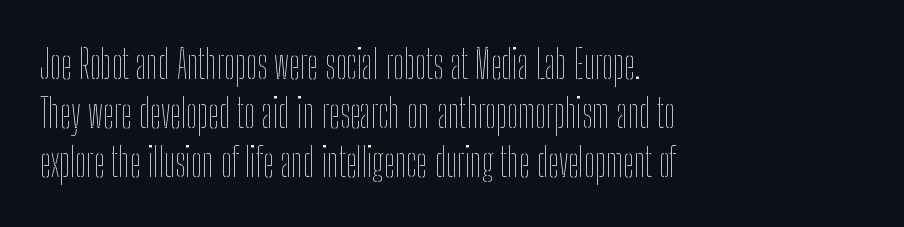
{"italic": "no", "bold": "no", "weight": "thin", "width": "condensed", "stroke_contrast": "low", "x_height": "medium", "monospaced": "no", "underline": "no", "align": "left", "line_spacing": "normal", "line_spacing_ratio": 1.26, "letter_spacing": "normal", "letter_spacing_em": 0.0, "glyph_px": 39}
